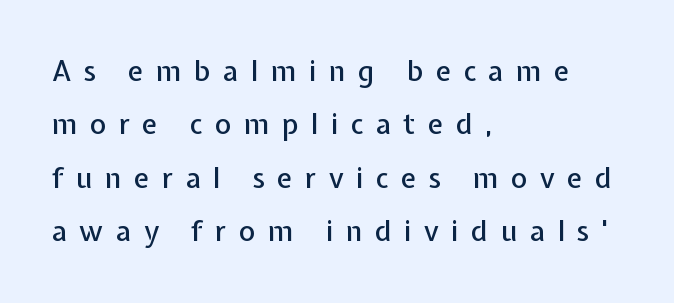
Posture: upright roman. The gap between lines stays unmarked. Horizontal alignment here is leftward, the default for most running prose. Nope, no serifs anywhere on these letters. Students, observe: this is what heavily led, spacious text looks like.
